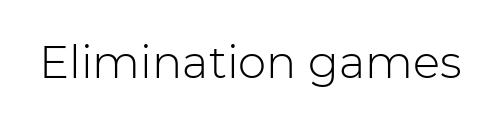
The image shows 45 px light sans-serif type, upright; set normal letter spacing, not underlined; low stroke contrast and a medium x-height.
